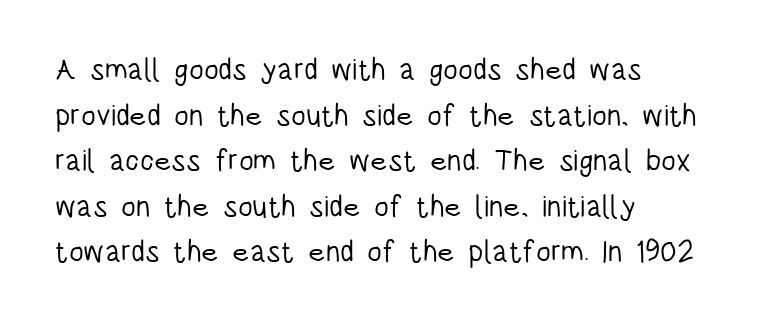
Q: Is the text bold? A: No.
Q: Is the text italic (slanted)? A: No, it is upright.
Q: Is the typeface a serif or a sans-serif typeface? A: Sans-serif.
Q: Is the text underlined? A: No.
Q: How is the paragraph aligned? A: Left-aligned.
Q: Is the spacing between letters normal or unusually wide? A: Normal.
Q: Is the spacing between lines tight, normal or loose? A: Normal.
Q: Width (condensed, normal, or wide)? A: Condensed.
Q: Stroke contrast? A: Low.
Q: x-height? A: Large.
Q: Monospaced? A: No.
